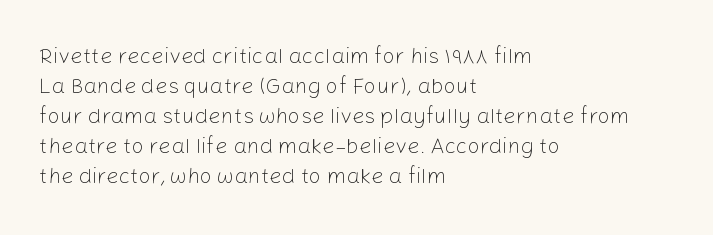
Reading down the column, the eye jumps a familiar distance to each next line. Left-aligned paragraph, ragged on the right. Check under the words: just untouched page. Nope, not italic — everything's standing straight.
